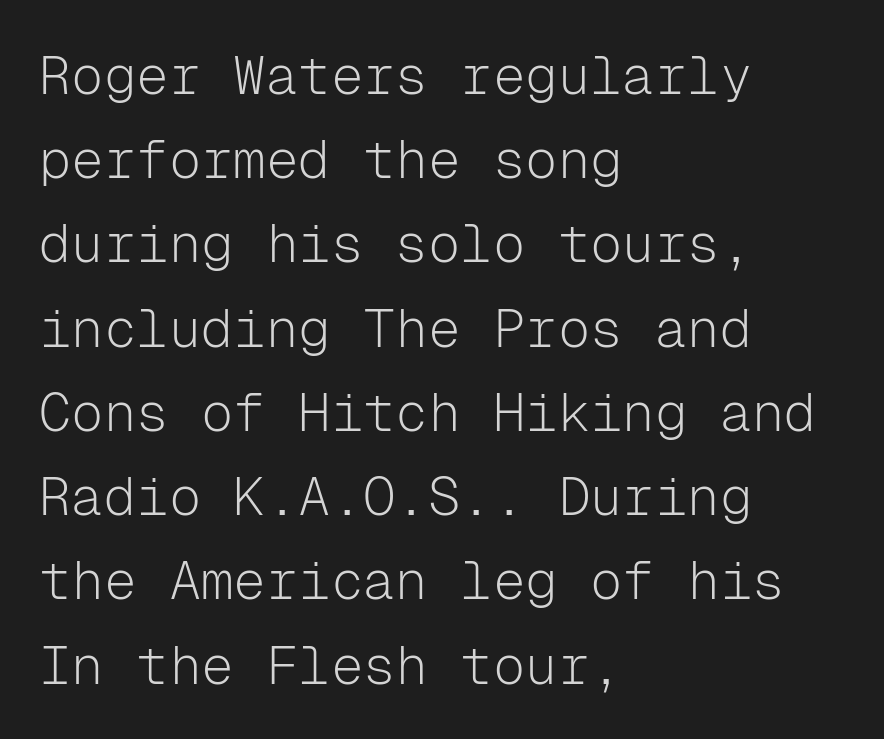
{"serif": "no", "italic": "no", "bold": "no", "weight": "light", "width": "normal", "stroke_contrast": "low", "x_height": "medium", "monospaced": "yes", "underline": "no", "align": "left", "line_spacing": "normal", "line_spacing_ratio": 1.56, "letter_spacing": "normal", "letter_spacing_em": 0.0, "glyph_px": 54}
